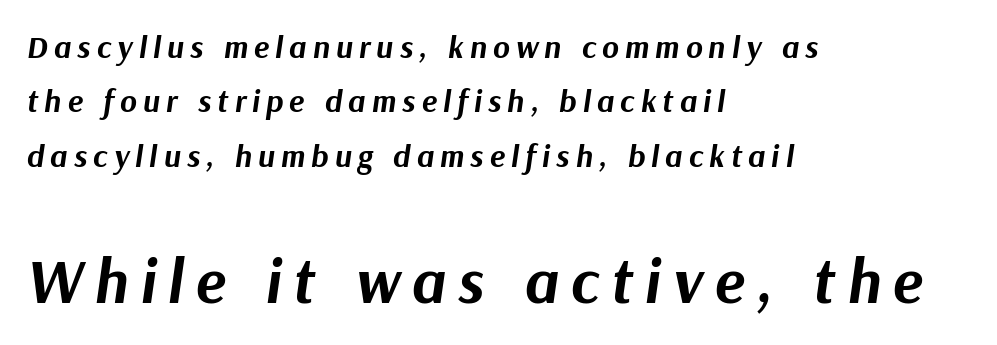
Q: Is the text bold? A: Yes.
Q: Is the text italic (slanted)? A: Yes, it leans right by about 9 degrees.
Q: Is the text underlined? A: No.
Q: How is the paragraph aligned? A: Left-aligned.
Q: Is the spacing between lines tight, normal or loose? A: Normal.
Q: Which block of text is set in a larger size, the first (top) or the second (bottom)? A: The second (bottom) one.
Q: Width (condensed, normal, or wide)? A: Normal.
Q: Stroke contrast? A: Medium.
Q: x-height? A: Medium.
Q: Monospaced? A: No.
